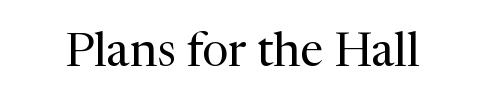
{"serif": "yes", "italic": "no", "bold": "no", "weight": "regular", "width": "normal", "stroke_contrast": "medium", "x_height": "medium", "monospaced": "no", "underline": "no", "letter_spacing": "normal", "letter_spacing_em": 0.0, "glyph_px": 47}
